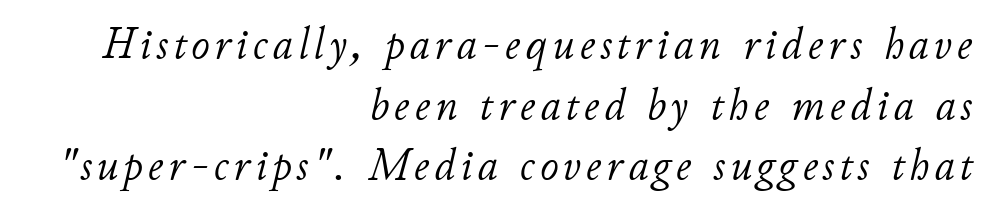
The image shows 45 px light type, italic (leaning right); set right-aligned, normal line spacing (1.35x), not underlined; low stroke contrast and a small x-height.
